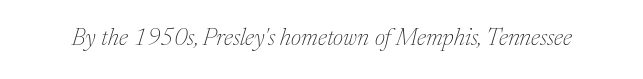
{"italic": "yes", "lean": "right", "slant_degrees": 17, "bold": "no", "underline": "no", "letter_spacing": "normal", "letter_spacing_em": 0.0, "glyph_px": 24}
